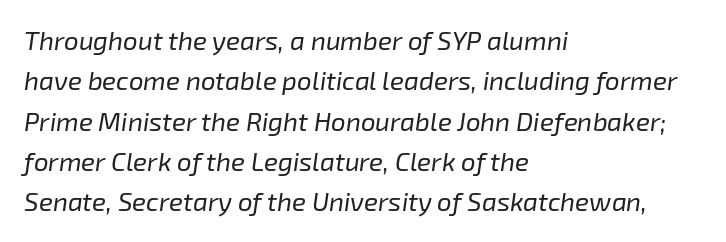
The image shows 26 px text type, italic (leaning right); set left-aligned, normal line spacing (1.55x), normal letter spacing, not underlined.
